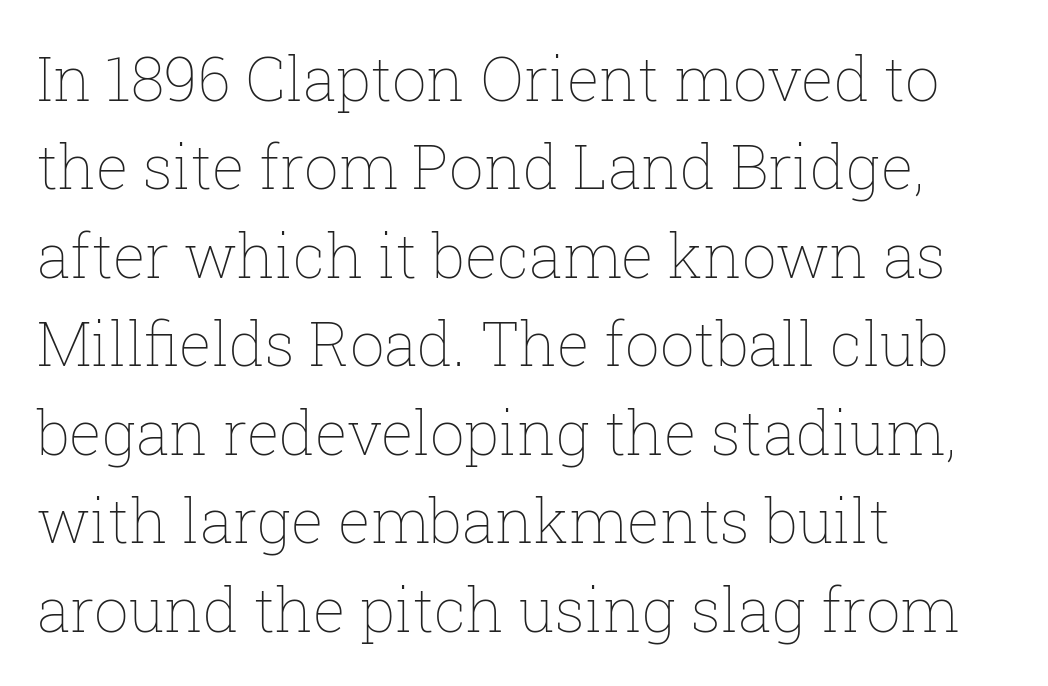
Q: Is the text bold? A: No.
Q: Is the text italic (slanted)? A: No, it is upright.
Q: Is the text underlined? A: No.
Q: How is the paragraph aligned? A: Left-aligned.
Q: Is the spacing between letters normal or unusually wide? A: Normal.
Q: Is the spacing between lines tight, normal or loose? A: Normal.
Q: Width (condensed, normal, or wide)? A: Normal.
Q: Stroke contrast? A: Low.
Q: x-height? A: Medium.
Q: Monospaced? A: No.
